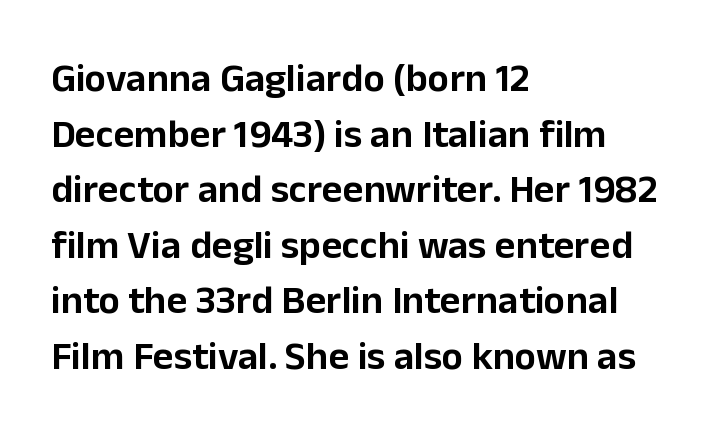
{"serif": "no", "italic": "no", "width": "normal", "stroke_contrast": "low", "x_height": "medium", "monospaced": "no", "underline": "no", "align": "left", "line_spacing": "normal", "line_spacing_ratio": 1.39, "letter_spacing": "normal", "letter_spacing_em": 0.0, "glyph_px": 40}
